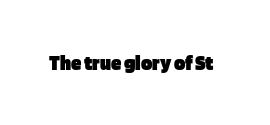
The letterforms sit shoulder to shoulder at normal distance. These lines were composed using upright roman letters. Check the space under the baseline: it is left empty. The sample has been set heavy, in full bold.
